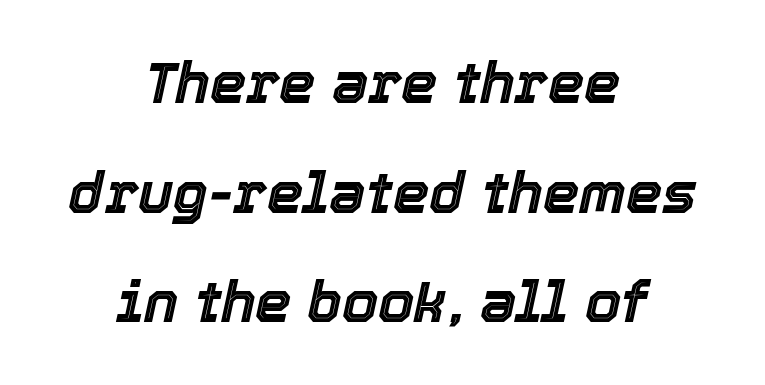
The image shows 58 px text type, italic (leaning right); set centered, line spacing 1.89x, normal letter spacing, not underlined; a medium x-height.
